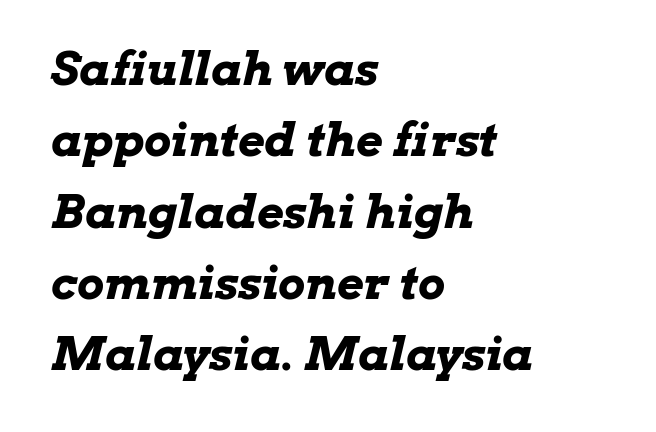
These lines are rendered in a variable-pitch font. Looking at the ascenders, they clearly lean. The glyphs are unaccompanied by any horizontal stroke below them. Emphasis by weight is at full strength: bold. Spacing between characters is what you'd get straight out of the box.
